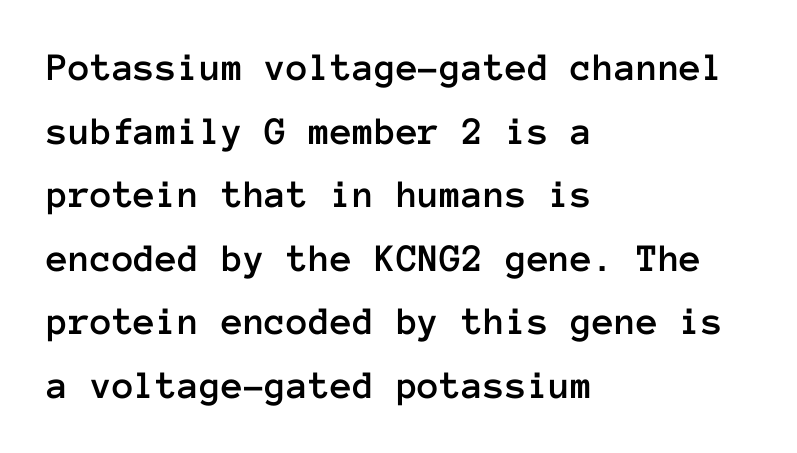
Q: Is the text italic (slanted)? A: No, it is upright.
Q: Is the text underlined? A: No.
Q: How is the paragraph aligned? A: Left-aligned.
Q: Is the spacing between letters normal or unusually wide? A: Normal.
Q: Is the spacing between lines tight, normal or loose? A: Normal.
Q: Width (condensed, normal, or wide)? A: Normal.
Q: Stroke contrast? A: Low.
Q: x-height? A: Medium.
Q: Monospaced? A: Yes.
